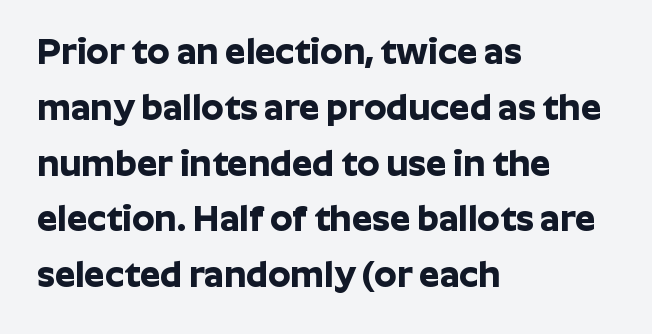
Q: Is the text bold? A: Yes.
Q: Is the text italic (slanted)? A: No, it is upright.
Q: Is the typeface a serif or a sans-serif typeface? A: Sans-serif.
Q: Is the text underlined? A: No.
Q: How is the paragraph aligned? A: Left-aligned.
Q: Is the spacing between letters normal or unusually wide? A: Normal.
Q: Is the spacing between lines tight, normal or loose? A: Normal.
Q: Width (condensed, normal, or wide)? A: Normal.
Q: Stroke contrast? A: Low.
Q: x-height? A: Medium.
Q: Monospaced? A: No.
